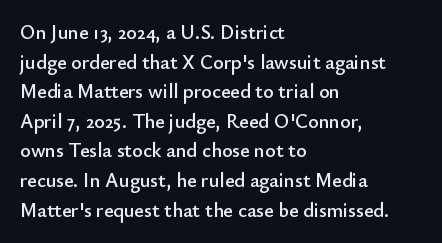
{"italic": "no", "underline": "no", "align": "left", "line_spacing": "normal", "line_spacing_ratio": 1.48, "letter_spacing": "normal", "letter_spacing_em": 0.0, "glyph_px": 20}
